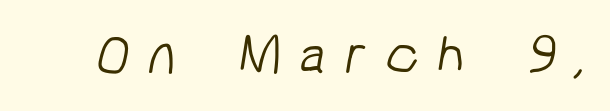
Character widths vary here, with narrow letters taking less room than wide ones. The space beneath each line is pristine and unruled. Words appear elongated and porous because spacing is wide. This reads as an unemphasized weight, regular at the heaviest. Font category for this specimen: sans-serif.
